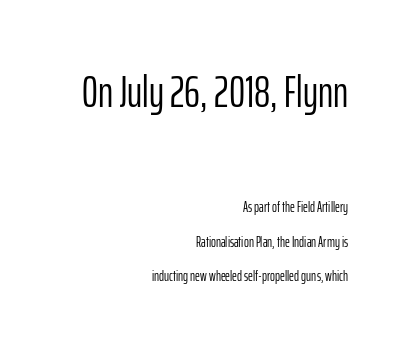
Typographically, this falls in the sans-serif category. Typeset ragged left — the right edge is the straight one. Students, note that the glyphs here touch the page at normal intervals. A clean baseline with only descenders dipping below it. Unbolded letterforms with no extra heft. Interline gaps are noticeably wide in this sample.
